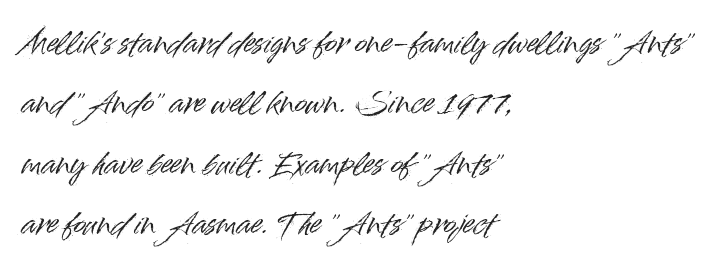
Q: Is the text italic (slanted)? A: Yes.
Q: Is the typeface a serif or a sans-serif typeface? A: Sans-serif.
Q: Is the text underlined? A: No.
Q: How is the paragraph aligned? A: Left-aligned.
Q: Is the spacing between letters normal or unusually wide? A: Normal.
Q: Is the spacing between lines tight, normal or loose? A: Loose.
Q: Width (condensed, normal, or wide)? A: Normal.
Q: Stroke contrast? A: High.
Q: x-height? A: Small.
Q: Monospaced? A: No.
